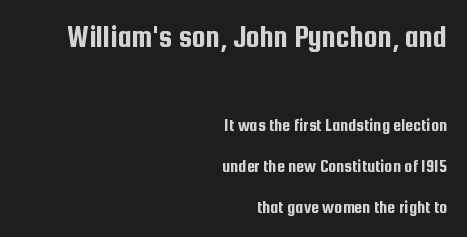
Q: Is the text italic (slanted)? A: No, it is upright.
Q: Is the typeface a serif or a sans-serif typeface? A: Sans-serif.
Q: Is the text underlined? A: No.
Q: How is the paragraph aligned? A: Right-aligned.
Q: Is the spacing between letters normal or unusually wide? A: Normal.
Q: Is the spacing between lines tight, normal or loose? A: Loose.
Q: Which block of text is set in a larger size, the first (top) or the second (bottom)? A: The first (top) one.
Q: Width (condensed, normal, or wide)? A: Condensed.
Q: Stroke contrast? A: Low.
Q: x-height? A: Medium.
Q: Monospaced? A: No.
